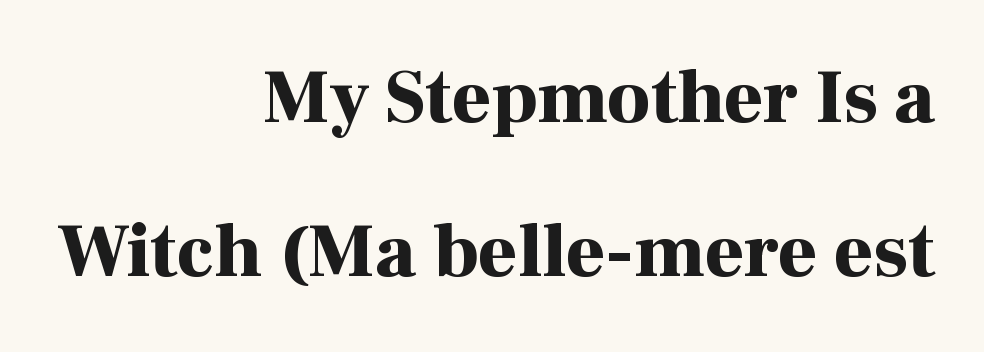
{"serif": "yes", "italic": "no", "bold": "yes", "weight": "bold", "width": "normal", "stroke_contrast": "high", "x_height": "medium", "monospaced": "no", "underline": "no", "align": "right", "line_spacing": "loose", "line_spacing_ratio": 2.03, "letter_spacing": "normal", "letter_spacing_em": 0.0, "glyph_px": 76}
